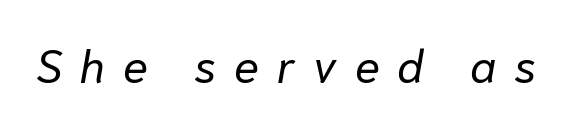
Weight: not bold — regular or lighter. The passage shown leans; its letterforms are oblique. Observe the wide spacing: letters keep a clear distance from each other. Descender tails drop into unmarked territory.
